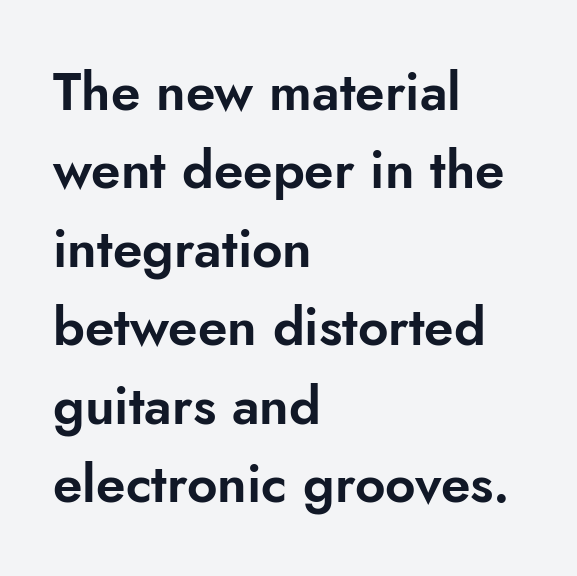
Q: Is the text italic (slanted)? A: No, it is upright.
Q: Is the typeface a serif or a sans-serif typeface? A: Sans-serif.
Q: Is the text underlined? A: No.
Q: How is the paragraph aligned? A: Left-aligned.
Q: Is the spacing between letters normal or unusually wide? A: Normal.
Q: Is the spacing between lines tight, normal or loose? A: Normal.
Q: Width (condensed, normal, or wide)? A: Normal.
Q: Stroke contrast? A: Low.
Q: x-height? A: Small.
Q: Monospaced? A: No.
